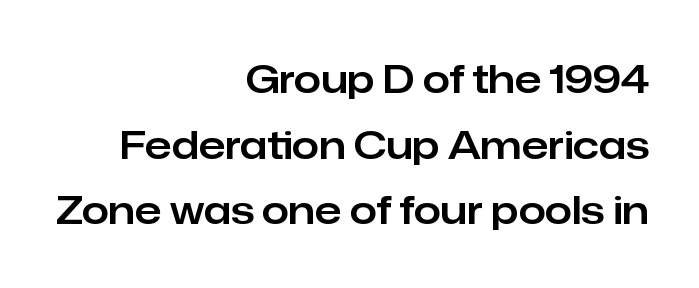
Q: Is the text italic (slanted)? A: No, it is upright.
Q: Is the typeface a serif or a sans-serif typeface? A: Sans-serif.
Q: Is the text underlined? A: No.
Q: How is the paragraph aligned? A: Right-aligned.
Q: Is the spacing between letters normal or unusually wide? A: Normal.
Q: Is the spacing between lines tight, normal or loose? A: Normal.
Q: Width (condensed, normal, or wide)? A: Normal.
Q: Stroke contrast? A: Low.
Q: x-height? A: Medium.
Q: Monospaced? A: No.
